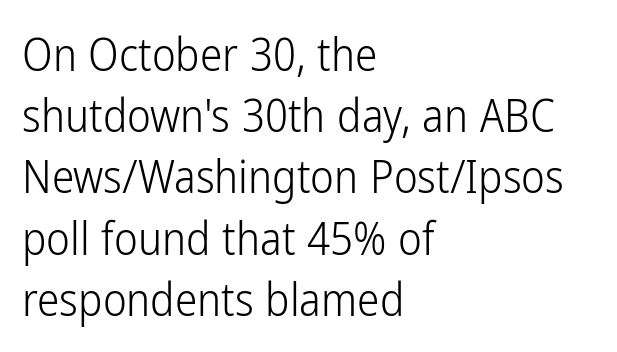
The image shows 45 px light, condensed sans-serif type, upright; set left-aligned, normal line spacing (1.36x), normal letter spacing, not underlined; low stroke contrast and a medium x-height.
